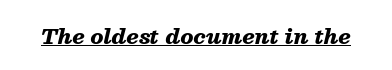
{"italic": "yes", "lean": "right", "slant_degrees": 13, "bold": "yes", "underline": "yes", "letter_spacing": "normal", "letter_spacing_em": 0.0, "glyph_px": 21}
